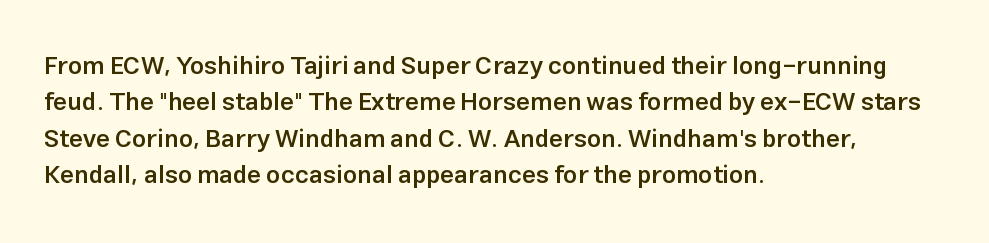
Q: Is the text bold? A: Semi-bold.
Q: Is the text italic (slanted)? A: No, it is upright.
Q: Is the text underlined? A: No.
Q: How is the paragraph aligned? A: Left-aligned.
Q: Is the spacing between letters normal or unusually wide? A: Normal.
Q: Is the spacing between lines tight, normal or loose? A: Normal.
